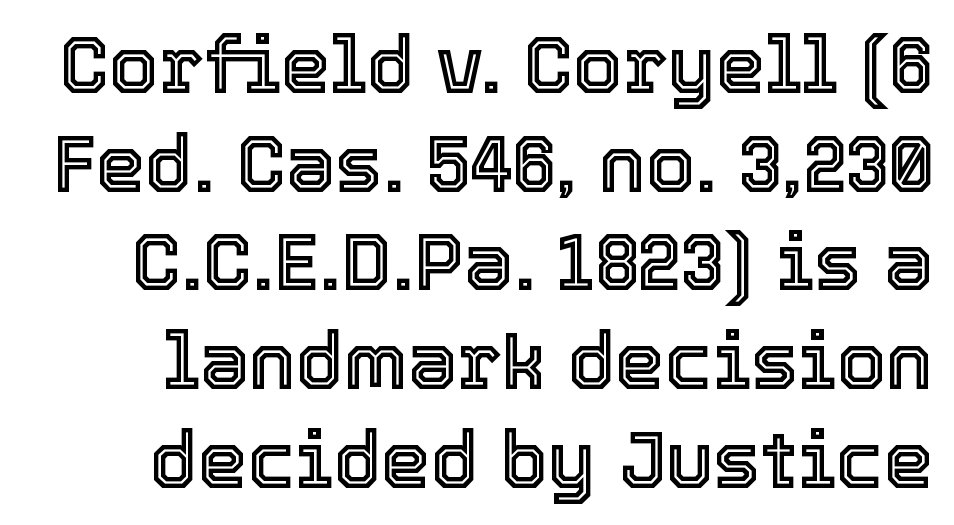
Q: Is the text italic (slanted)? A: No, it is upright.
Q: Is the text underlined? A: No.
Q: Is the spacing between letters normal or unusually wide? A: Normal.
Q: Is the spacing between lines tight, normal or loose? A: Normal.
Q: Width (condensed, normal, or wide)? A: Normal.
Q: x-height? A: Medium.
Q: Monospaced? A: No.
